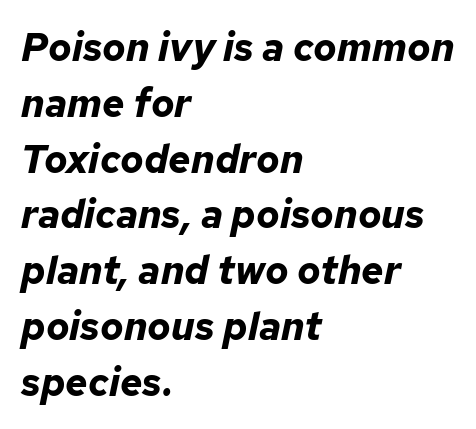
{"italic": "yes", "lean": "right", "slant_degrees": 12, "bold": "yes", "weight": "bold", "width": "normal", "stroke_contrast": "low", "x_height": "medium", "monospaced": "no", "underline": "no", "align": "left", "line_spacing": "normal", "line_spacing_ratio": 1.43, "letter_spacing": "normal", "letter_spacing_em": 0.0, "glyph_px": 39}
